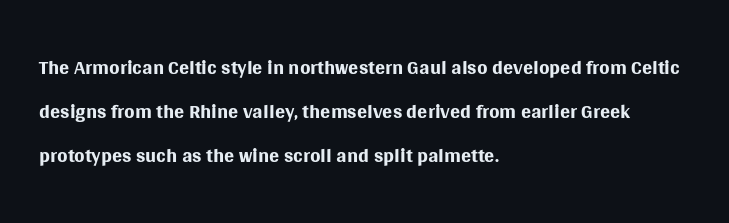
Examine the stroke ends and you'll find no serifs. Quick note: underline off. This sample has the flowing, uneven cadence of proportional lettering. Here the glyphs are tracked normally, forming tight word shapes. The typesetter chose a ragged-right arrangement here. The typeface has the unassuming heft of standard copy or less.
